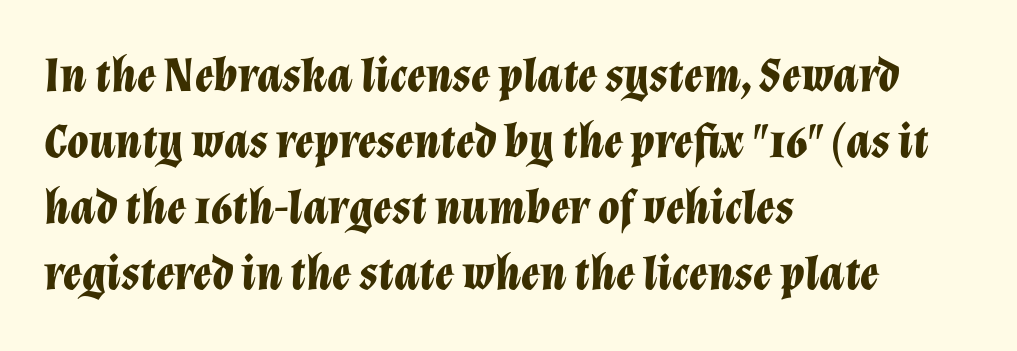
In CSS terms this would be text-align: left. The tracking reads as untouched default to a designer's eye. A clean baseline with only descenders dipping below it. Italic? Definitely — the glyphs are oblique. I'd describe the lettering as bold — thick and assertive.
